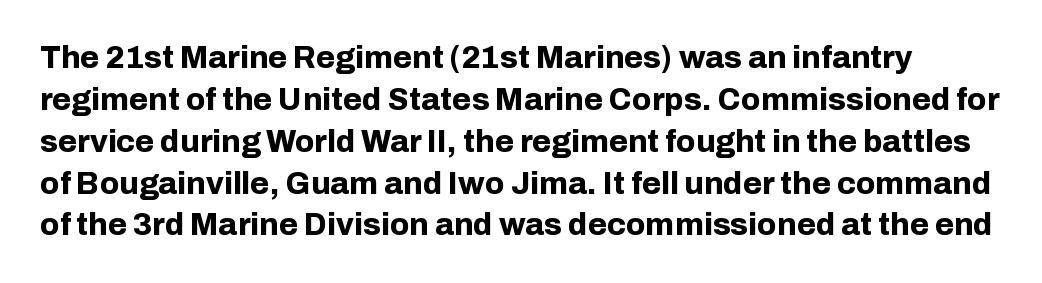
The image shows 31 px bold sans-serif type, upright; set normal line spacing (1.35x), normal letter spacing, not underlined; low stroke contrast and a medium x-height.
